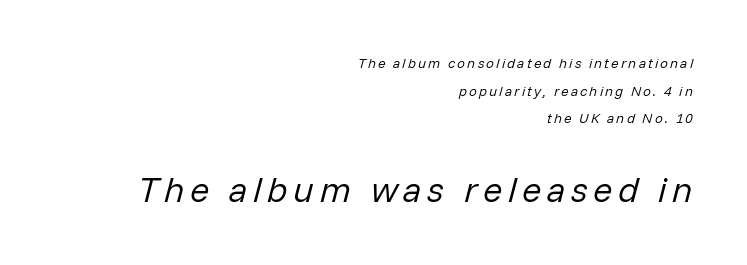
The image shows 36 px regular-weight type, italic (leaning right); set right-aligned, loose line spacing (1.97x), not underlined; the second (bottom) block is 2.57x larger; low stroke contrast and a medium x-height.
